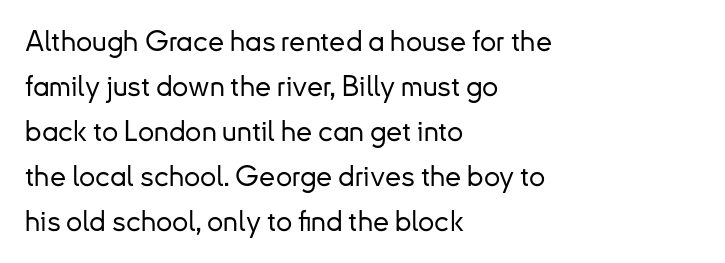
The image shows 29 px sans-serif type, upright; set left-aligned, normal line spacing (1.55x), normal letter spacing, not underlined; low stroke contrast and a small x-height.
